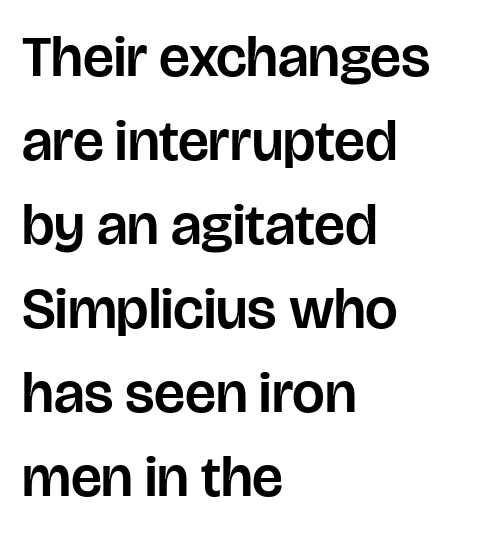
The image shows 58 px sans-serif type, upright; set left-aligned, normal line spacing (1.45x), normal letter spacing, not underlined; low stroke contrast and a large x-height.
